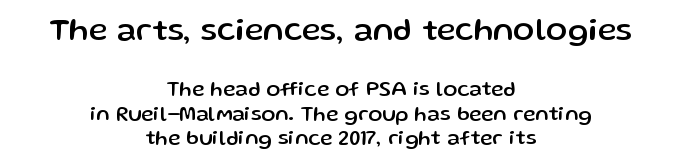
The upper block of text is set noticeably larger than the block beneath it. The designer went with a sans here, leaving each stem footless. Tall strokes in this sample are plumb rather than angled. A bare baseline throughout the passage. The lines in this sample share a center point and differ in where they start and stop. Spacing verdict: proportional, widths tailored to each character.
